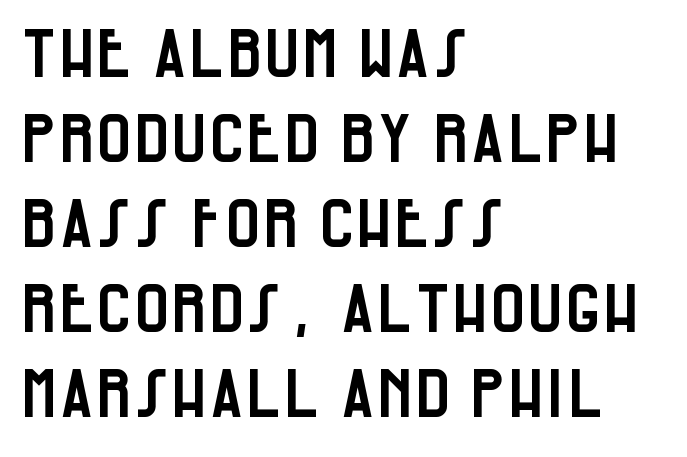
The image shows 67 px condensed sans-serif type, upright; set left-aligned, normal line spacing (1.27x), normal letter spacing, not underlined; low stroke contrast and a large x-height.
